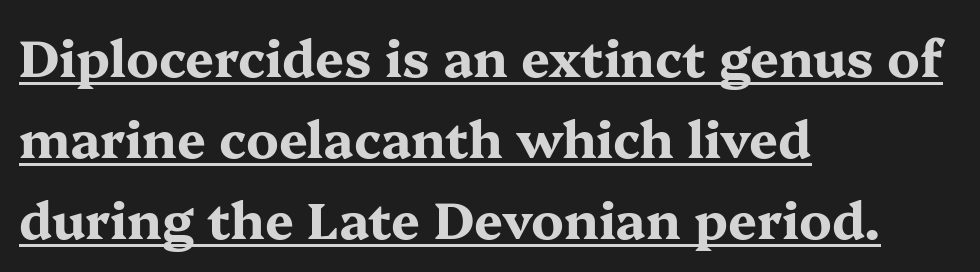
Spacing verdict: proportional, widths tailored to each character. The text block is weighted toward the left margin, trailing off unevenly rightward. The letters are bold, with thick, heavy strokes. Honestly, the letter spacing is just normal — you wouldn't notice it. The string is rendered with underlining switched on.
